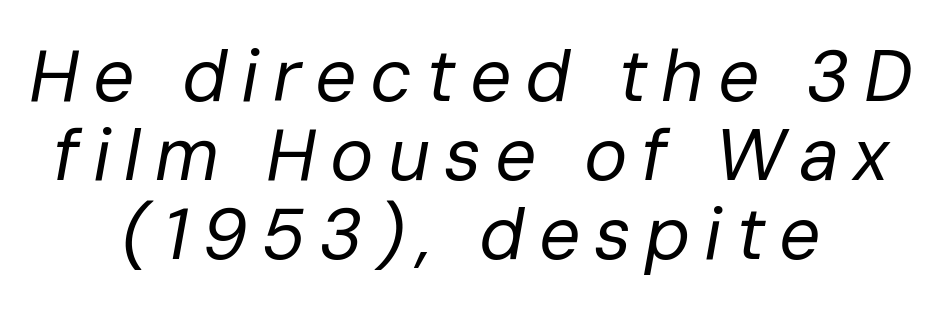
{"italic": "yes", "lean": "right", "slant_degrees": 10, "bold": "no", "weight": "regular", "width": "normal", "stroke_contrast": "low", "x_height": "medium", "monospaced": "no", "underline": "no", "align": "center", "line_spacing": "tight", "line_spacing_ratio": 1.08, "glyph_px": 73}
